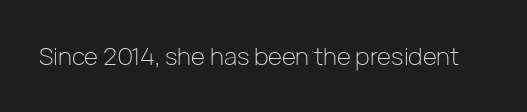
Q: Is the text bold? A: No.
Q: Is the text italic (slanted)? A: No, it is upright.
Q: Is the text underlined? A: No.
Q: Is the spacing between letters normal or unusually wide? A: Normal.
